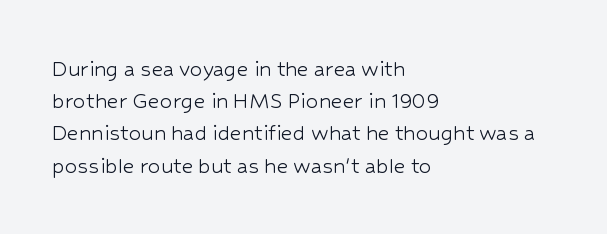
The image shows 25 px text type, upright; set left-aligned, normal line spacing (1.29x), normal letter spacing, not underlined.
